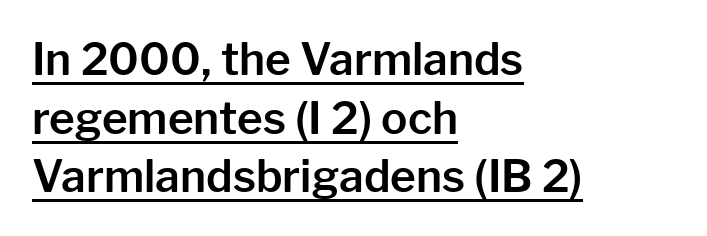
The image shows 44 px sans-serif type, upright; set left-aligned, normal line spacing (1.33x), normal letter spacing, underlined; low stroke contrast and a medium x-height.
